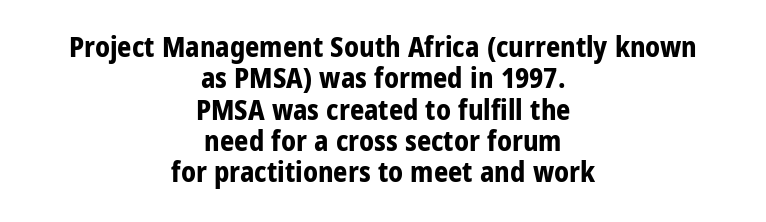
{"serif": "no", "italic": "no", "bold": "yes", "weight": "bold", "width": "condensed", "stroke_contrast": "low", "x_height": "medium", "monospaced": "no", "underline": "no", "align": "center", "line_spacing": "tight", "line_spacing_ratio": 1.12, "letter_spacing": "normal", "letter_spacing_em": 0.0, "glyph_px": 28}
